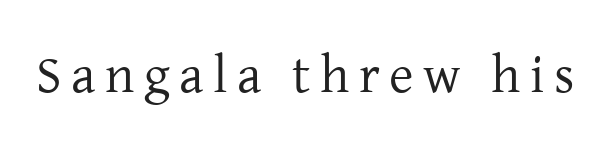
The image shows 53 px regular-weight serif type, upright; set not underlined; low stroke contrast and a medium x-height.
